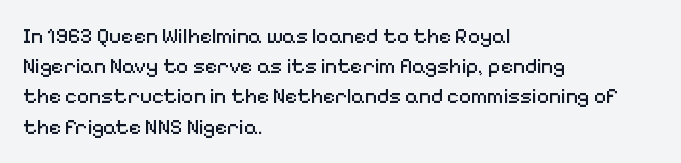
The image shows 21 px text type, upright; set left-aligned, normal line spacing (1.44x), normal letter spacing, not underlined.
